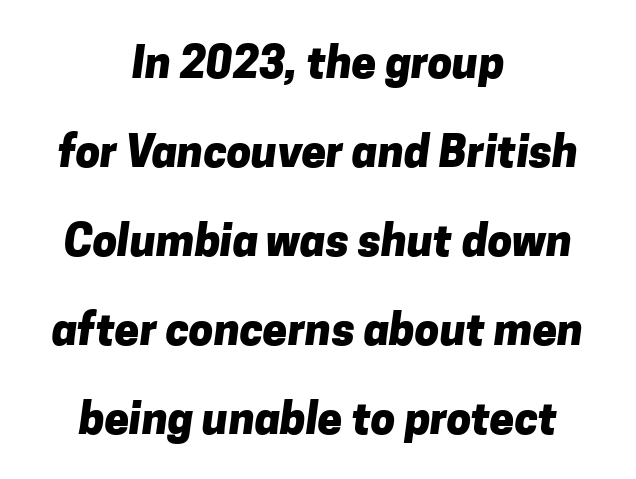
The image shows 44 px heavy sans-serif type; set centered, loose line spacing (2.02x), normal letter spacing, not underlined; low stroke contrast and a medium x-height.
